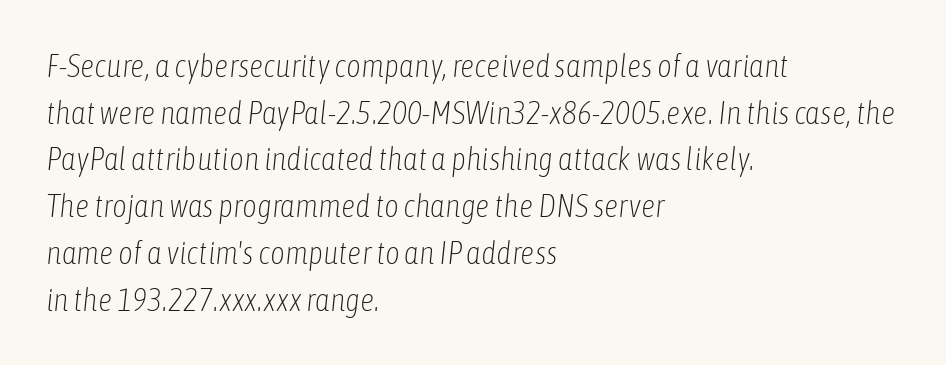
Q: Is the text bold? A: No.
Q: Is the text italic (slanted)? A: Yes, it leans right by about 6 degrees.
Q: Is the text underlined? A: No.
Q: How is the paragraph aligned? A: Left-aligned.
Q: Is the spacing between letters normal or unusually wide? A: Normal.
Q: Is the spacing between lines tight, normal or loose? A: Normal.
Q: Width (condensed, normal, or wide)? A: Condensed.
Q: Stroke contrast? A: Low.
Q: x-height? A: Medium.
Q: Monospaced? A: No.
